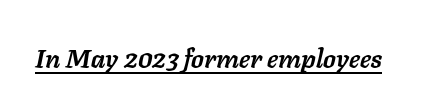
Q: Is the text bold? A: Yes.
Q: Is the text italic (slanted)? A: Yes, it leans right by about 11 degrees.
Q: Is the text underlined? A: Yes.
Q: Is the spacing between letters normal or unusually wide? A: Normal.
